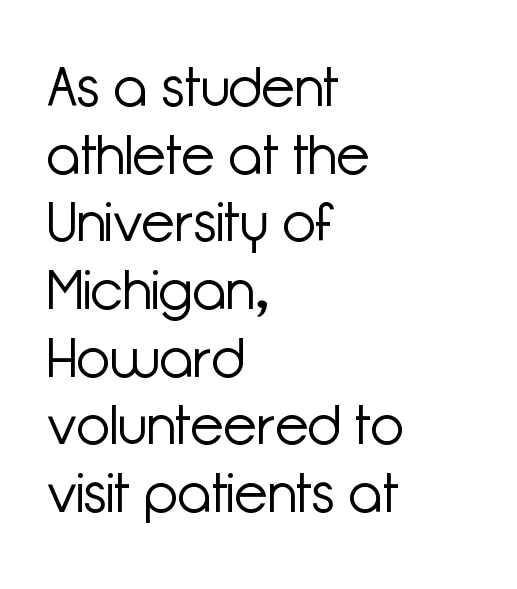
The image shows 55 px light sans-serif type, upright; set left-aligned, line spacing 1.23x, normal letter spacing, not underlined; low stroke contrast and a medium x-height.
